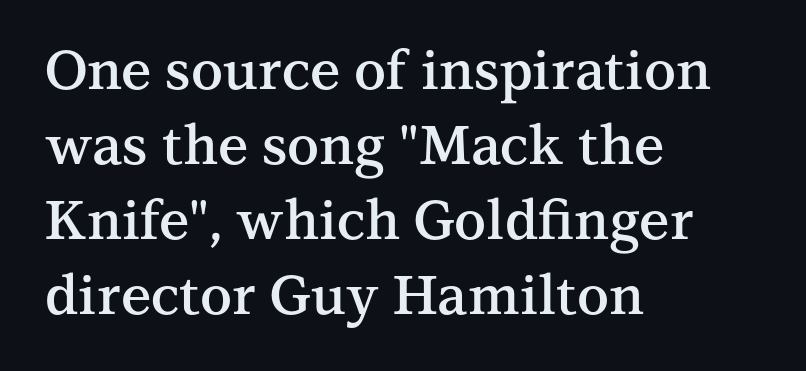
The typesetter chose a ragged-right arrangement here. Rows of type keep a routine distance in the vertical direction. To sum up the face: it has serifs. The passage shown is not underscored anywhere. These lines are rendered in a variable-pitch font. Nope, not italic — everything's standing straight.
